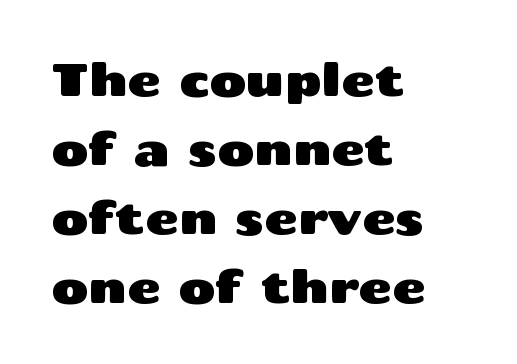
{"serif": "no", "italic": "no", "width": "wide", "stroke_contrast": "medium", "x_height": "medium", "monospaced": "no", "underline": "no", "align": "left", "line_spacing": "normal", "line_spacing_ratio": 1.53, "letter_spacing": "normal", "letter_spacing_em": 0.0, "glyph_px": 45}
